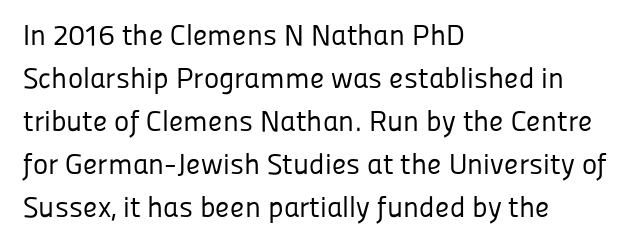
Q: Is the text bold? A: No.
Q: Is the text italic (slanted)? A: No, it is upright.
Q: Is the typeface a serif or a sans-serif typeface? A: Sans-serif.
Q: Is the text underlined? A: No.
Q: How is the paragraph aligned? A: Left-aligned.
Q: Is the spacing between letters normal or unusually wide? A: Normal.
Q: Is the spacing between lines tight, normal or loose? A: Normal.
Q: Width (condensed, normal, or wide)? A: Normal.
Q: Stroke contrast? A: Low.
Q: x-height? A: Medium.
Q: Monospaced? A: No.
